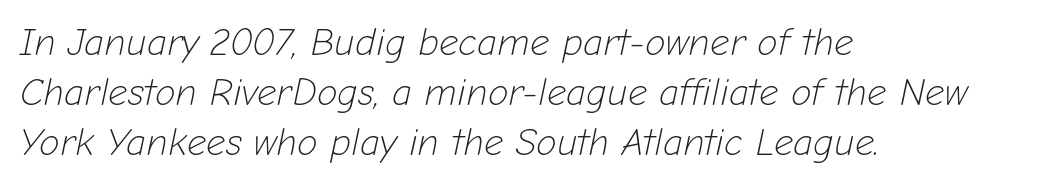
Students, observe: this is what conventionally led text looks like. Short and long lines alike share a common starting point at left. Spacing verdict: proportional, widths tailored to each character. This is oblique type, the kind used for emphasis or titles. Stems and bowls with no extra thickness — not bold. The area under the type is left untouched.
